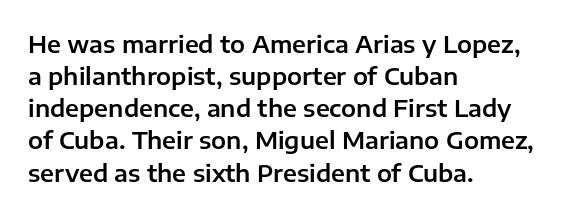
{"italic": "no", "underline": "no", "align": "left", "line_spacing": "normal", "line_spacing_ratio": 1.34, "letter_spacing": "normal", "letter_spacing_em": 0.0, "glyph_px": 24}
